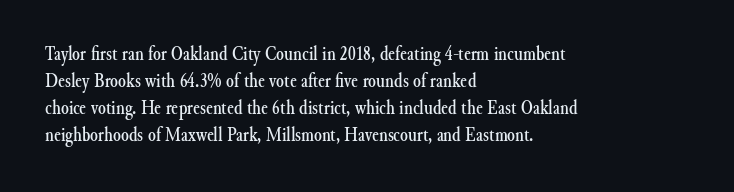
One-word summary of the alignment: left. The words here are not underlined. The passage shown stacks its lines at a standard gap. These lines were composed using upright roman letters.
